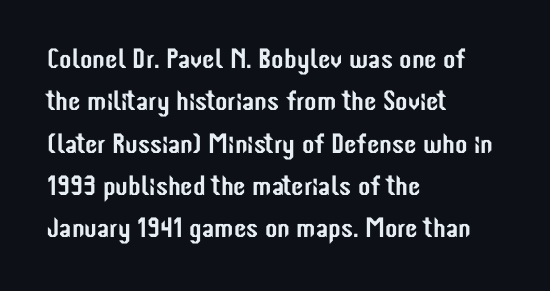
These lines are composed in type without serifs. The paragraph shown leans on its left margin. This rendering features lettering with no underline. A typesetter would call this proportional, since set widths differ per character. Baseline-to-baseline distance is the conventional proportion of letter height.
